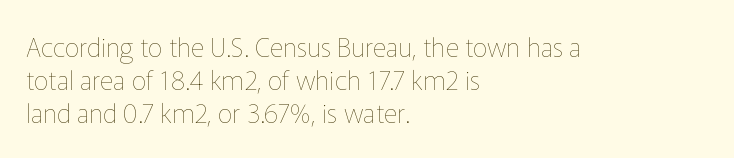
The image shows 26 px text type, upright; set left-aligned, normal line spacing (1.27x), normal letter spacing, not underlined.
